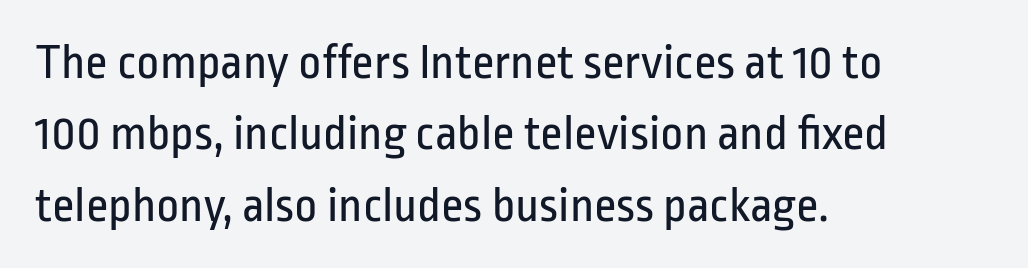
{"serif": "no", "italic": "no", "bold": "no", "weight": "regular", "width": "condensed", "stroke_contrast": "low", "x_height": "medium", "monospaced": "no", "underline": "no", "align": "left", "line_spacing": "normal", "line_spacing_ratio": 1.43, "letter_spacing": "normal", "letter_spacing_em": 0.0, "glyph_px": 50}
